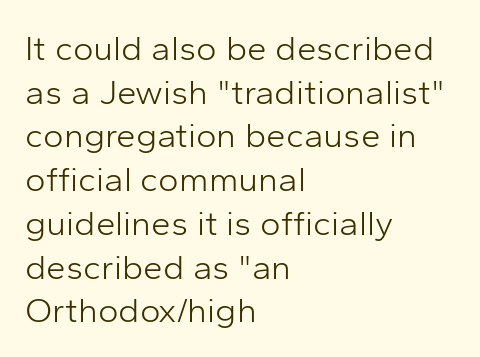
The image shows 35 px light sans-serif type, upright; set left-aligned, normal line spacing (1.25x), normal letter spacing, not underlined; low stroke contrast and a medium x-height.
